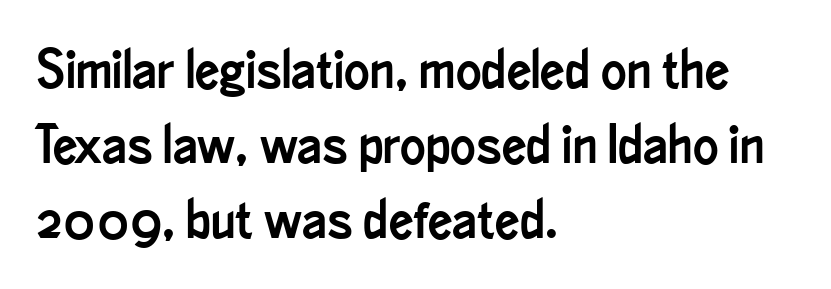
Q: Is the text italic (slanted)? A: No, it is upright.
Q: Is the typeface a serif or a sans-serif typeface? A: Sans-serif.
Q: Is the text underlined? A: No.
Q: How is the paragraph aligned? A: Left-aligned.
Q: Is the spacing between letters normal or unusually wide? A: Normal.
Q: Is the spacing between lines tight, normal or loose? A: Normal.
Q: Width (condensed, normal, or wide)? A: Condensed.
Q: Stroke contrast? A: Low.
Q: x-height? A: Small.
Q: Monospaced? A: No.
